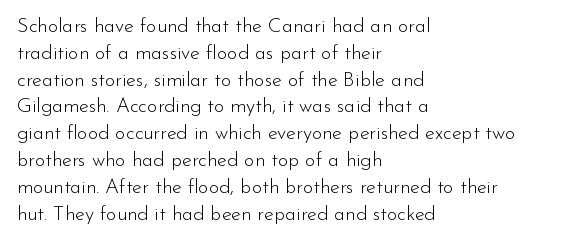
The image shows 20 px text type, upright; set left-aligned, normal line spacing (1.34x), normal letter spacing, not underlined.
